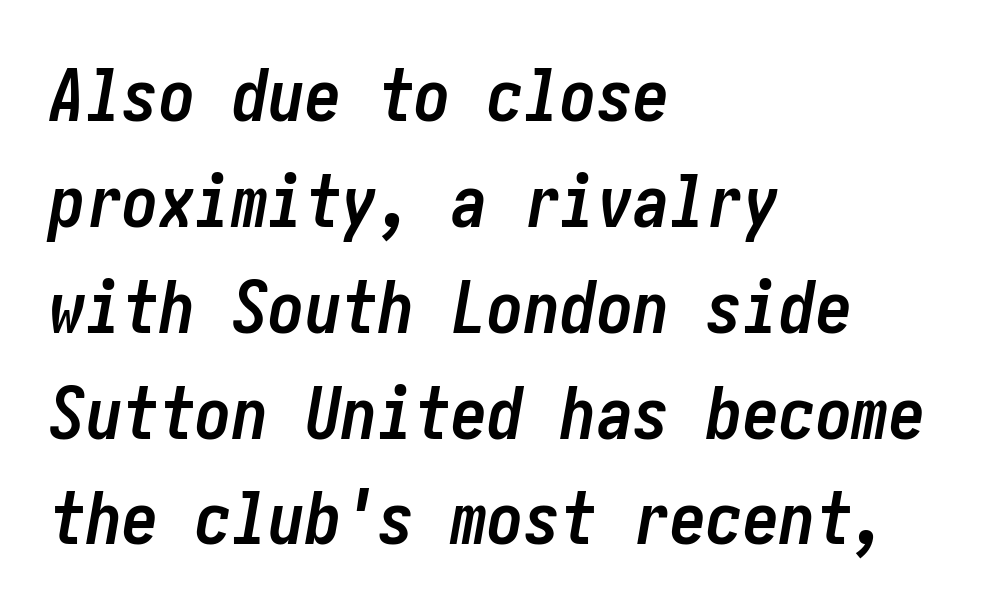
Where is the straight margin? On the left. In terms of posture, this sample is oblique. Baseline-to-baseline distance is the conventional proportion of letter height. The specimen omits any rule beneath the text block's lines. The face used here is rendered with its standard letterfit. The strokes are fattened all the way to bold.
